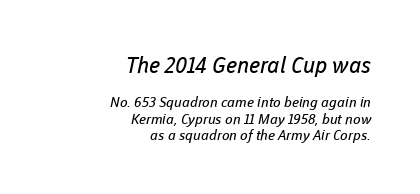
Q: Is the text bold? A: No.
Q: Is the text underlined? A: No.
Q: How is the paragraph aligned? A: Right-aligned.
Q: Is the spacing between letters normal or unusually wide? A: Normal.
Q: Which block of text is set in a larger size, the first (top) or the second (bottom)? A: The first (top) one.
